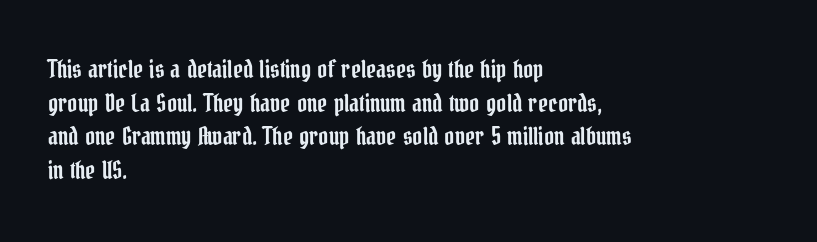
The image shows 24 px text type, upright; set left-aligned, normal line spacing (1.4x), normal letter spacing, not underlined.
